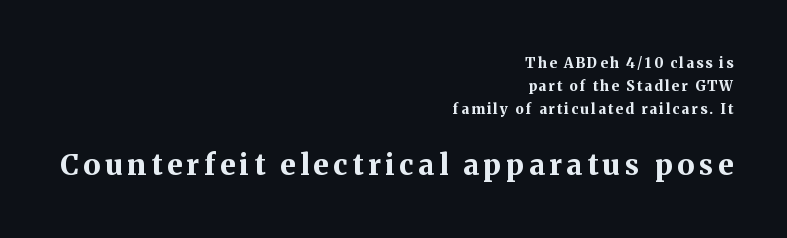
I'd call this a serif setting — the letters wear small feet. Caption: upper text group reduced, lower text group enlarged. These lines sit exactly where default settings would place them. The lines in this sample share a right terminus and differ only in where they begin. Do the characters align in a grid? No, the font is proportional. A full-strength bold gives these letters their thick strokes.
